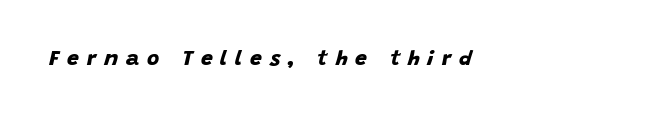
The image shows 21 px bold type; set unusually wide letter spacing (+0.38 em), not underlined.
